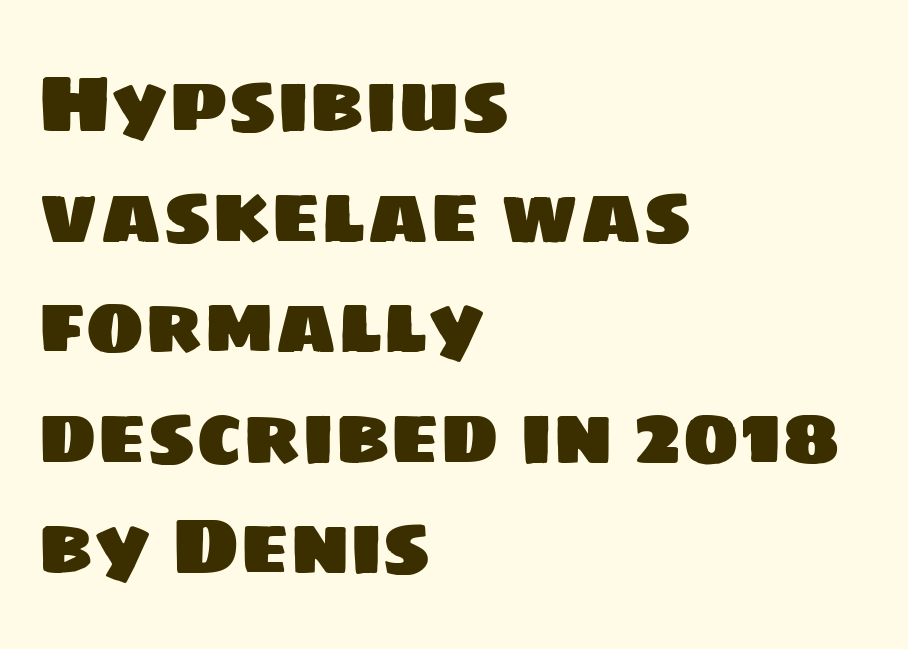
A typesetter would call this proportional, since set widths differ per character. Left-aligned paragraph, ragged on the right. Honestly, there is no underline to notice here at all. The letterforms sit shoulder to shoulder at normal distance.
